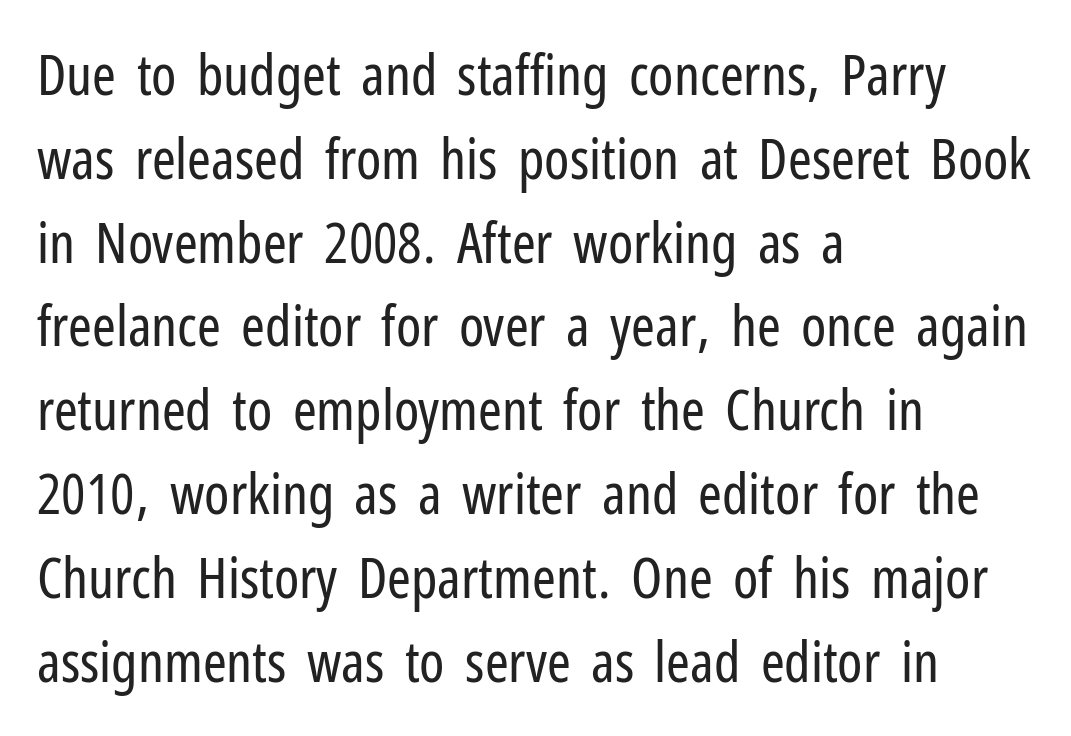
Q: Is the text bold? A: No.
Q: Is the text italic (slanted)? A: No, it is upright.
Q: Is the typeface a serif or a sans-serif typeface? A: Sans-serif.
Q: Is the text underlined? A: No.
Q: How is the paragraph aligned? A: Left-aligned.
Q: Is the spacing between letters normal or unusually wide? A: Normal.
Q: Is the spacing between lines tight, normal or loose? A: Normal.
Q: Width (condensed, normal, or wide)? A: Condensed.
Q: Stroke contrast? A: Low.
Q: x-height? A: Medium.
Q: Monospaced? A: No.
